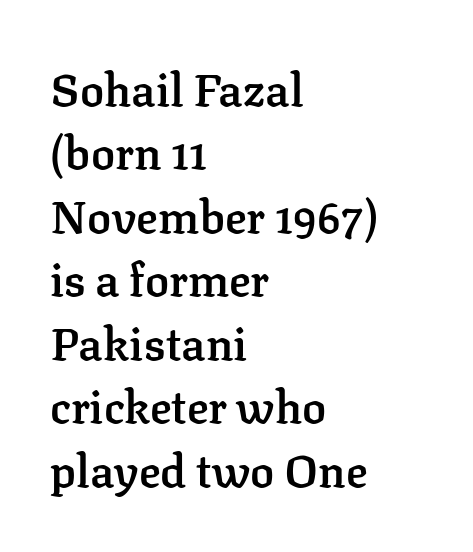
Q: Is the text bold? A: Semi-bold.
Q: Is the text italic (slanted)? A: No, it is upright.
Q: Is the typeface a serif or a sans-serif typeface? A: Serif.
Q: Is the text underlined? A: No.
Q: How is the paragraph aligned? A: Left-aligned.
Q: Is the spacing between letters normal or unusually wide? A: Normal.
Q: Is the spacing between lines tight, normal or loose? A: Normal.
Q: Width (condensed, normal, or wide)? A: Normal.
Q: Stroke contrast? A: Low.
Q: x-height? A: Medium.
Q: Monospaced? A: No.
